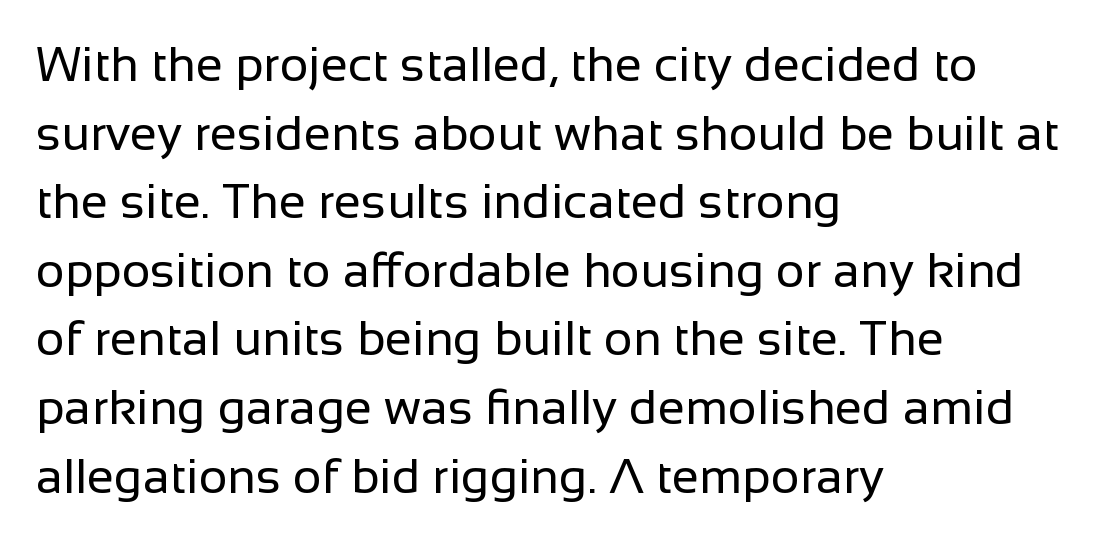
{"serif": "no", "italic": "no", "bold": "no", "weight": "regular", "width": "normal", "stroke_contrast": "low", "x_height": "medium", "monospaced": "no", "underline": "no", "align": "left", "line_spacing": "normal", "line_spacing_ratio": 1.4, "letter_spacing": "normal", "letter_spacing_em": 0.0, "glyph_px": 49}
